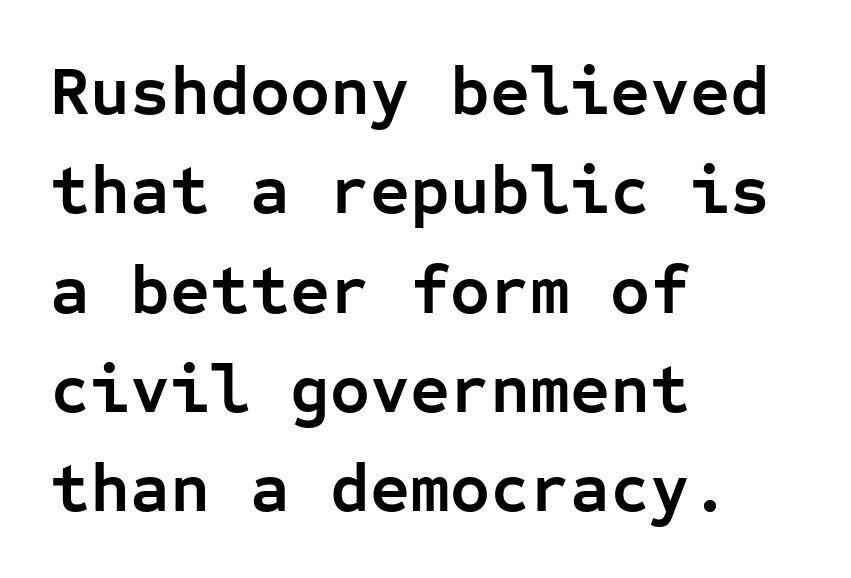
The image shows 69 px semibold sans-serif type, upright, monospaced; set left-aligned, normal line spacing (1.44x), normal letter spacing, not underlined; low stroke contrast and a medium x-height.
